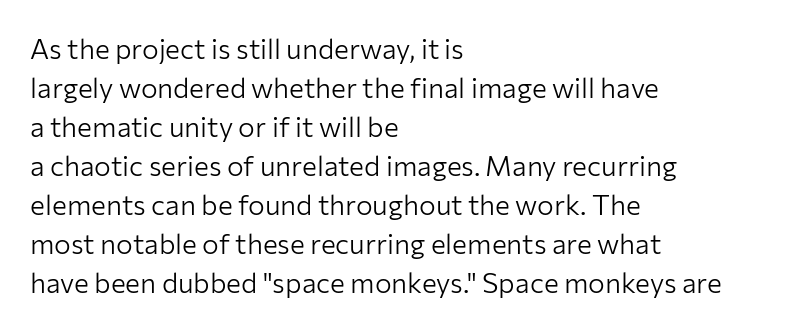
{"serif": "no", "italic": "no", "bold": "no", "weight": "light", "width": "normal", "stroke_contrast": "low", "x_height": "medium", "monospaced": "no", "underline": "no", "align": "left", "line_spacing": "normal", "line_spacing_ratio": 1.39, "letter_spacing": "normal", "letter_spacing_em": 0.0, "glyph_px": 28}
